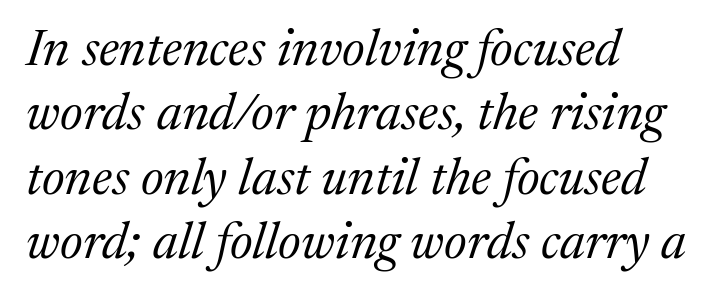
The compositor pushed each line to the left boundary. Rule under the text: the space is simply empty. Slant detected: the letters are inclined. Check where the strokes stop: tiny serifs finish them off.
